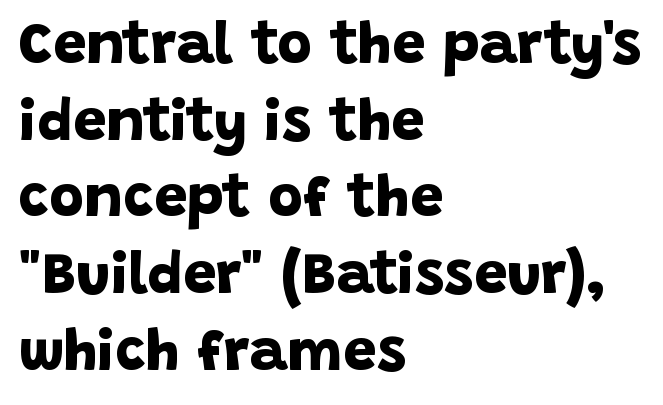
The rag falls on the right side of this text block. The letters advance in unequal steps, a hallmark of proportional type. Classification — sans serif. Words appear dense and cohesive because spacing is normal. Weight check: bold — yes, fully. Leading: standard.
